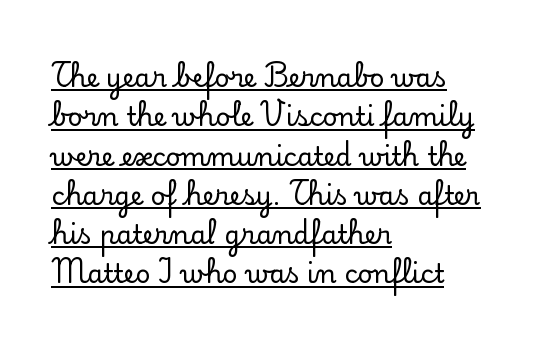
{"italic": "no", "underline": "yes", "align": "left", "line_spacing": "normal", "line_spacing_ratio": 1.51, "letter_spacing": "normal", "letter_spacing_em": 0.0, "glyph_px": 26}
